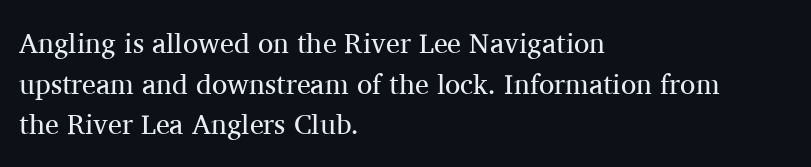
{"serif": "yes", "italic": "no", "bold": "no", "weight": "regular", "width": "normal", "stroke_contrast": "medium", "x_height": "medium", "monospaced": "no", "underline": "no", "align": "left", "line_spacing": "normal", "line_spacing_ratio": 1.45, "letter_spacing": "normal", "letter_spacing_em": 0.0, "glyph_px": 28}
